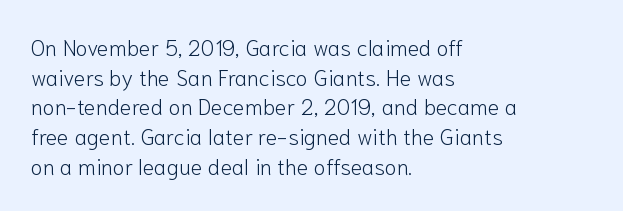
{"italic": "no", "bold": "no", "underline": "no", "align": "left", "line_spacing": "normal", "line_spacing_ratio": 1.35, "letter_spacing": "normal", "letter_spacing_em": 0.0, "glyph_px": 22}
